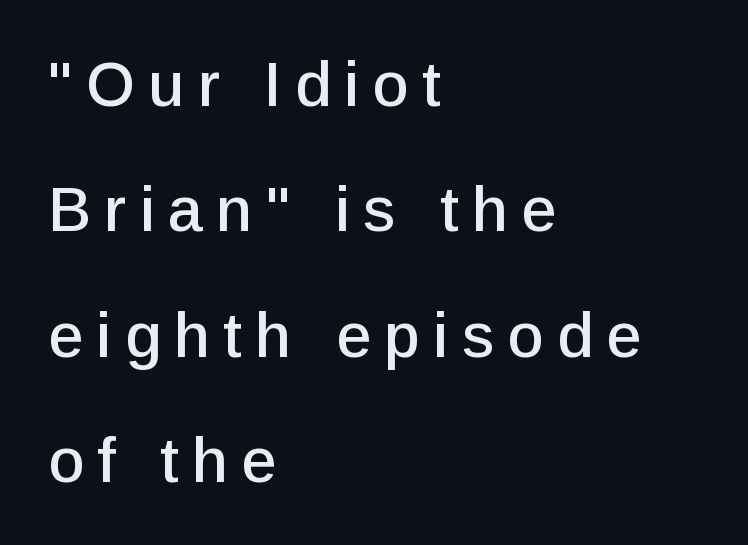
Q: Is the text italic (slanted)? A: No, it is upright.
Q: Is the typeface a serif or a sans-serif typeface? A: Sans-serif.
Q: Is the text underlined? A: No.
Q: How is the paragraph aligned? A: Left-aligned.
Q: Is the spacing between letters normal or unusually wide? A: Unusually wide.
Q: Is the spacing between lines tight, normal or loose? A: Loose.
Q: Width (condensed, normal, or wide)? A: Normal.
Q: Stroke contrast? A: Low.
Q: x-height? A: Medium.
Q: Monospaced? A: No.
